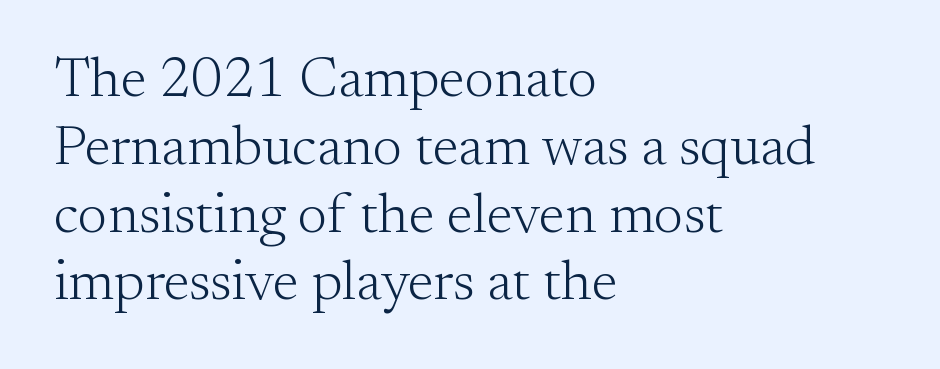
The image shows 56 px light serif type, upright; set left-aligned, line spacing 1.21x, normal letter spacing, not underlined; medium stroke contrast and a small x-height.
